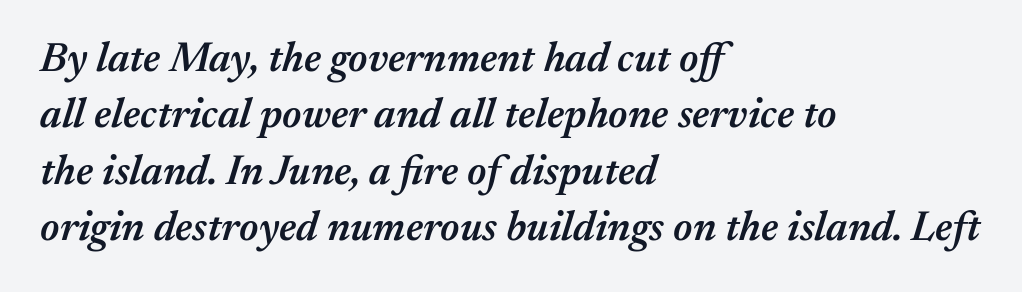
Spacing verdict: proportional, widths tailored to each character. The font is running at a semibold setting, under full bold. If you drew a line through each stem, it would be angled. Honestly, the letter spacing is just normal — you wouldn't notice it.
